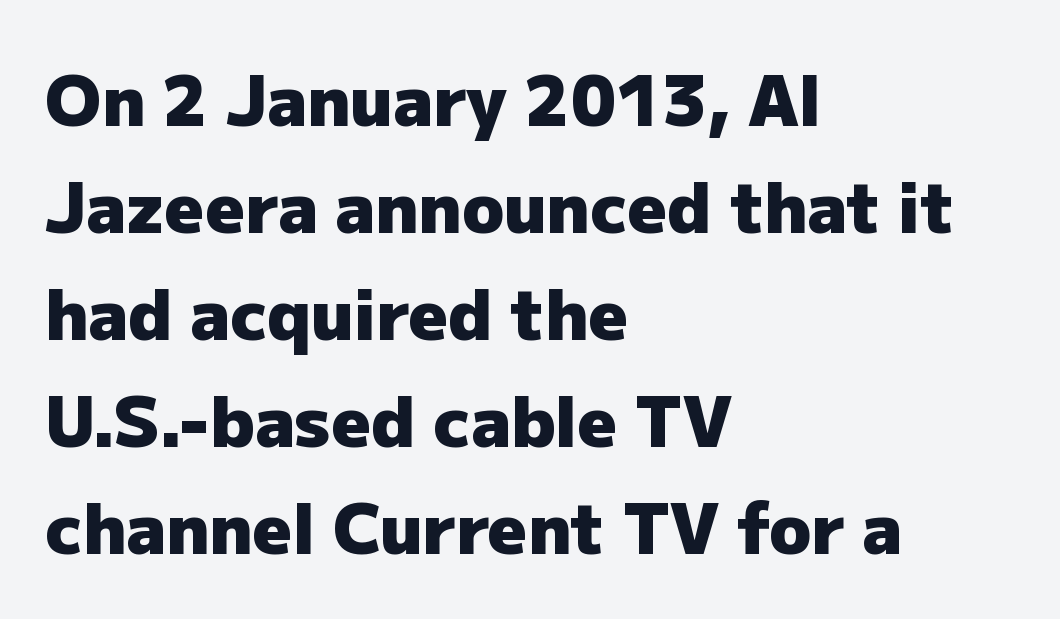
The image shows 69 px heavy sans-serif type, upright; set left-aligned, normal line spacing (1.55x), normal letter spacing, not underlined; low stroke contrast and a medium x-height.
